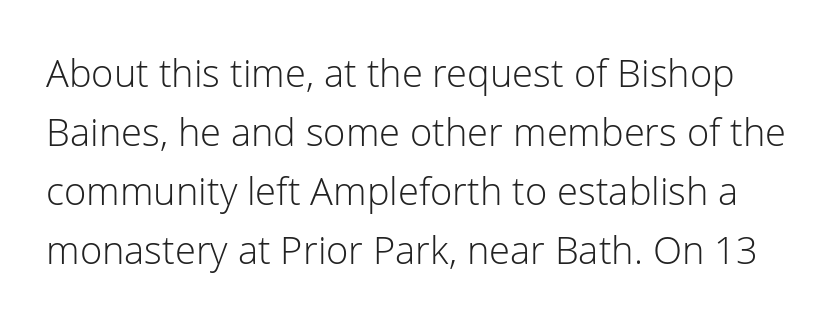
Q: Is the text bold? A: No.
Q: Is the text italic (slanted)? A: No, it is upright.
Q: Is the typeface a serif or a sans-serif typeface? A: Sans-serif.
Q: Is the text underlined? A: No.
Q: Is the spacing between letters normal or unusually wide? A: Normal.
Q: Is the spacing between lines tight, normal or loose? A: Normal.
Q: Width (condensed, normal, or wide)? A: Normal.
Q: Stroke contrast? A: Low.
Q: x-height? A: Medium.
Q: Monospaced? A: No.
